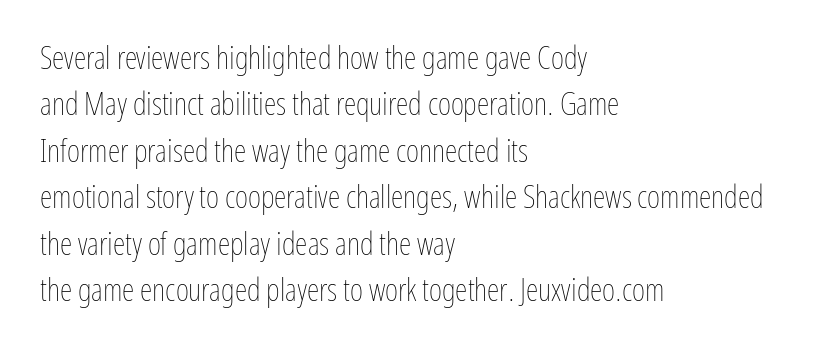
The image shows 32 px thin, condensed type, upright; set left-aligned, normal line spacing (1.45x), normal letter spacing, not underlined; low stroke contrast and a medium x-height.
